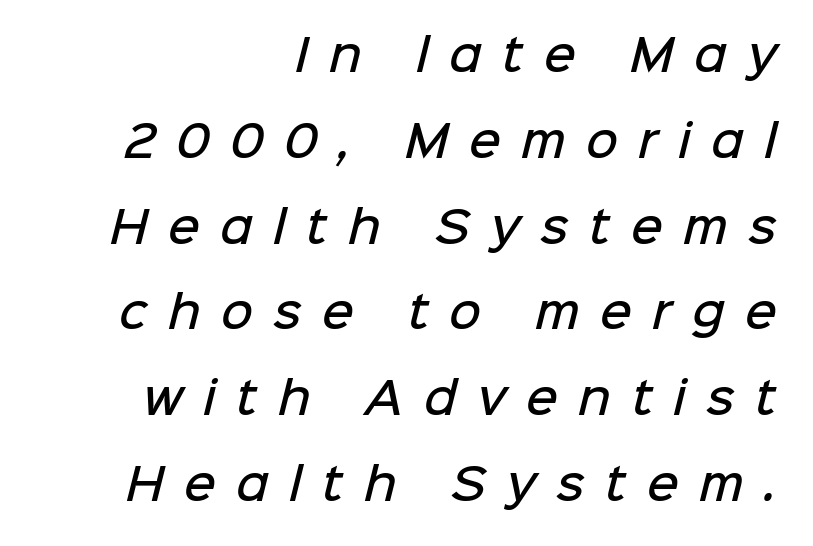
Where is the straight margin? On the right. Classification — sans serif. Typographic density is moderately raised because the face is semibold. Whoever set this chose breathing room over compactness in the vertical rhythm.
